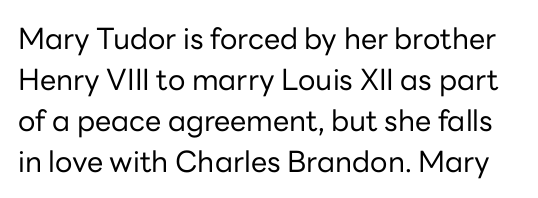
The image shows 29 px regular-weight sans-serif type, upright; set normal line spacing (1.41x), normal letter spacing, not underlined; low stroke contrast and a medium x-height.
